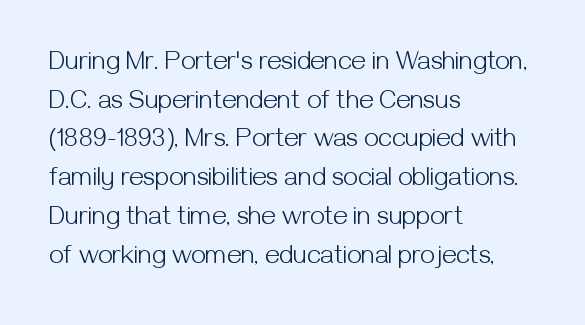
Q: Is the text bold? A: No.
Q: Is the text italic (slanted)? A: No, it is upright.
Q: Is the text underlined? A: No.
Q: How is the paragraph aligned? A: Left-aligned.
Q: Is the spacing between letters normal or unusually wide? A: Normal.
Q: Is the spacing between lines tight, normal or loose? A: Normal.
